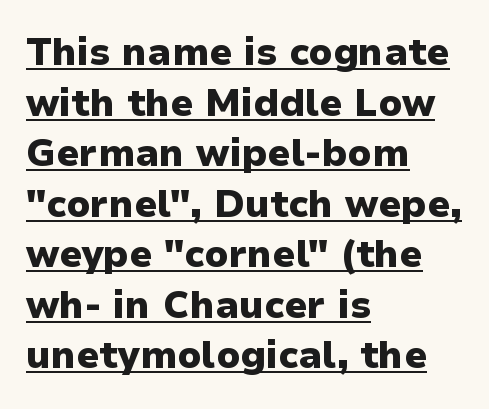
Heavy, bold letterforms. A roman cut, with each character standing at attention. This sample carries an underscore along the baseline area. In terms of leading, this rendering sits right in the middle. The rendering keeps characters at their native spacing. Horizontally, the lines are justified to the leading edge only.
